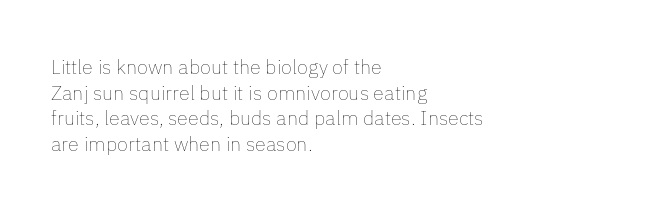
The weight would be labelled regular, book, light, or lighter still. Tall strokes in this sample are plumb rather than angled. These lines stack with their left ends in a neat column. Unmarked baselines from the first word to the last. Regular leading. A typesetter would call this zero additional tracking.
